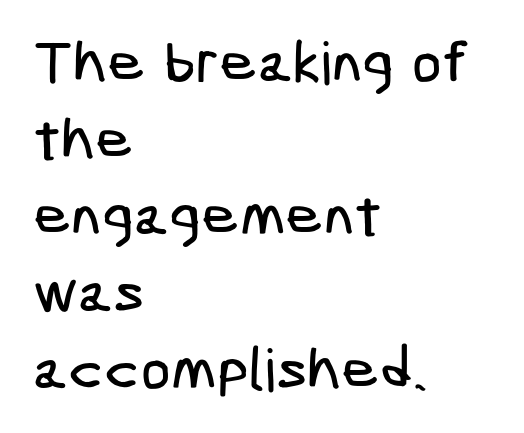
{"serif": "no", "width": "condensed", "stroke_contrast": "low", "x_height": "medium", "underline": "no", "align": "left", "line_spacing": "normal", "line_spacing_ratio": 1.3, "letter_spacing": "normal", "letter_spacing_em": 0.0, "glyph_px": 59}
